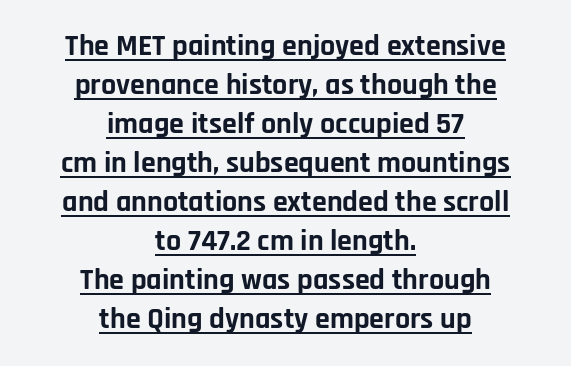
Vertical strokes here are truly vertical. Underlined type. This sample is center-justified, so both line endings float freely. How heavy is the stroke? Heavy — this is a bold.
